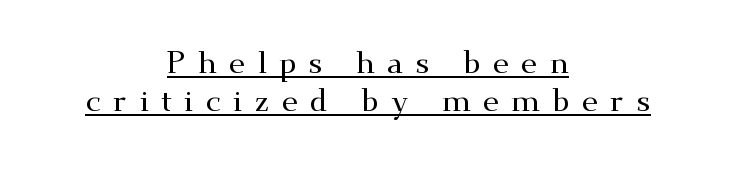
{"serif": "yes", "italic": "no", "width": "wide", "stroke_contrast": "medium", "x_height": "small", "monospaced": "no", "underline": "yes", "align": "center", "line_spacing_ratio": 1.23, "letter_spacing": "wide", "letter_spacing_em": 0.39, "glyph_px": 31}
